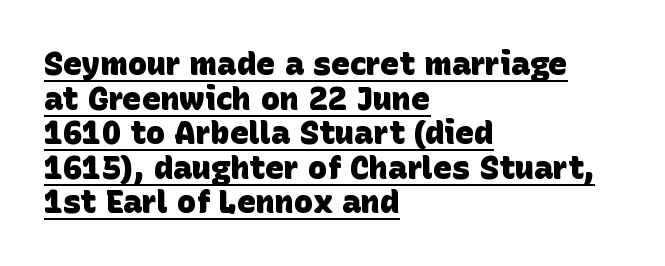
The image shows 32 px heavy sans-serif type; set left-aligned, tight line spacing (1.08x), normal letter spacing, underlined; low stroke contrast and a large x-height.
